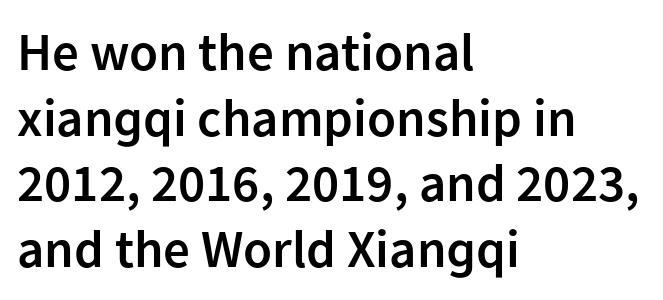
Q: Is the text bold? A: Semi-bold.
Q: Is the text italic (slanted)? A: No, it is upright.
Q: Is the typeface a serif or a sans-serif typeface? A: Sans-serif.
Q: Is the text underlined? A: No.
Q: How is the paragraph aligned? A: Left-aligned.
Q: Is the spacing between letters normal or unusually wide? A: Normal.
Q: Width (condensed, normal, or wide)? A: Normal.
Q: Stroke contrast? A: Low.
Q: x-height? A: Medium.
Q: Monospaced? A: No.
